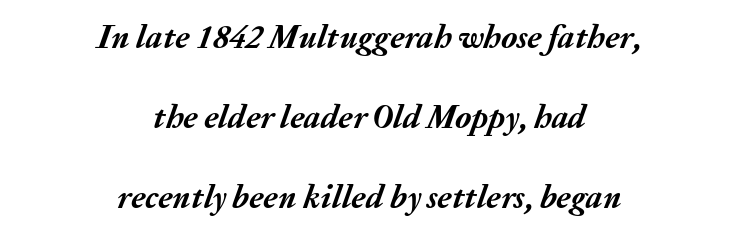
Each row of text sits above clean, open space. Style check: oblique. In terms of weight, the rendering is a true, heavy bold. Spacing verdict: proportional, widths tailored to each character.
